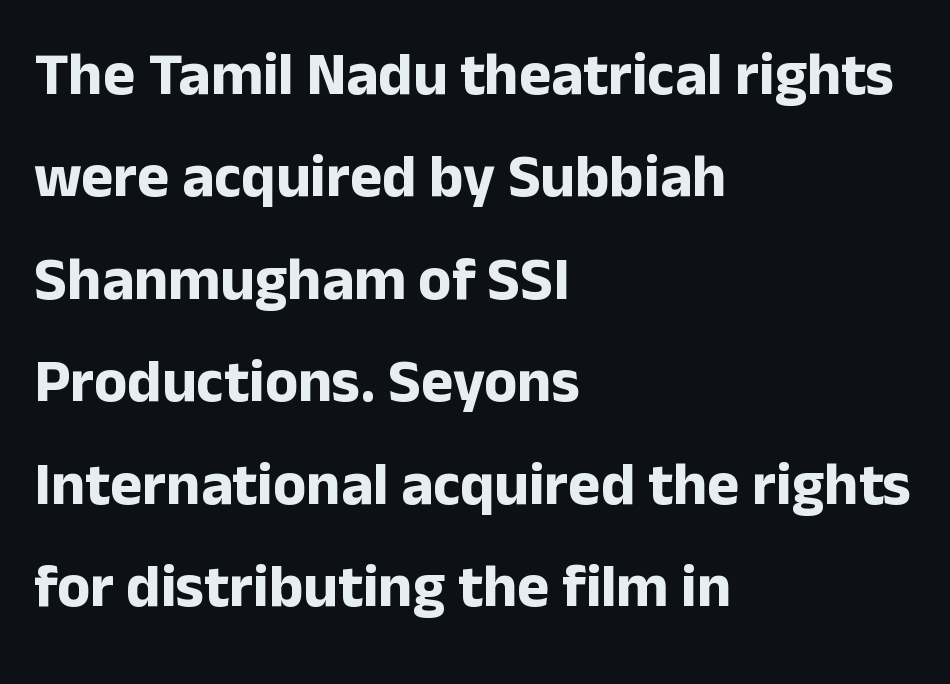
Q: Is the text bold? A: Yes.
Q: Is the text italic (slanted)? A: No, it is upright.
Q: Is the typeface a serif or a sans-serif typeface? A: Sans-serif.
Q: Is the text underlined? A: No.
Q: How is the paragraph aligned? A: Left-aligned.
Q: Is the spacing between letters normal or unusually wide? A: Normal.
Q: Is the spacing between lines tight, normal or loose? A: Normal.
Q: Width (condensed, normal, or wide)? A: Normal.
Q: Stroke contrast? A: Low.
Q: x-height? A: Medium.
Q: Monospaced? A: No.
